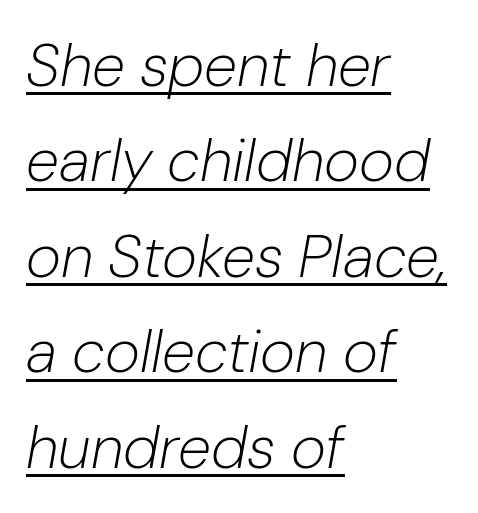
{"italic": "yes", "lean": "right", "slant_degrees": 10, "bold": "no", "weight": "light", "width": "normal", "stroke_contrast": "low", "x_height": "medium", "monospaced": "no", "underline": "yes", "align": "left", "line_spacing": "normal", "line_spacing_ratio": 1.59, "letter_spacing": "normal", "letter_spacing_em": 0.0, "glyph_px": 60}
